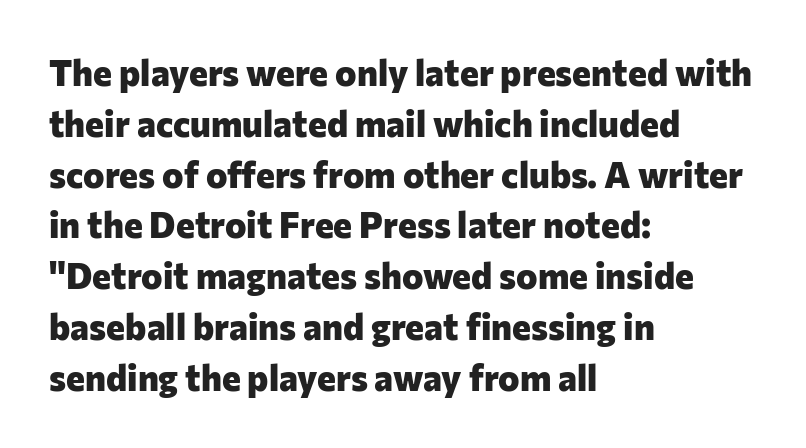
Q: Is the text bold? A: Yes.
Q: Is the text italic (slanted)? A: No, it is upright.
Q: Is the typeface a serif or a sans-serif typeface? A: Sans-serif.
Q: Is the text underlined? A: No.
Q: How is the paragraph aligned? A: Left-aligned.
Q: Is the spacing between letters normal or unusually wide? A: Normal.
Q: Is the spacing between lines tight, normal or loose? A: Normal.
Q: Width (condensed, normal, or wide)? A: Normal.
Q: Stroke contrast? A: Low.
Q: x-height? A: Medium.
Q: Monospaced? A: No.
